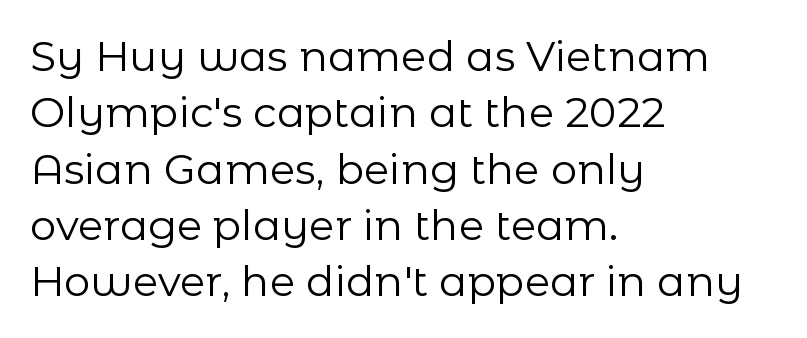
Examine the stroke ends and you'll find no serifs. A typesetter would call this proportional, since set widths differ per character. Lines of text with bare space underneath. In terms of letterspacing, this is plain default setting. One glance says typical: line gaps are just what's usual.
